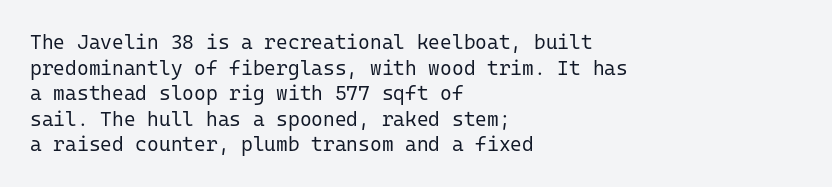
The weight would be labelled regular, book, light, or lighter still. Tall strokes in this sample are plumb rather than angled. These lines stack with their left ends in a neat column. Unmarked baselines from the first word to the last. Regular leading. A typesetter would call this zero additional tracking.
